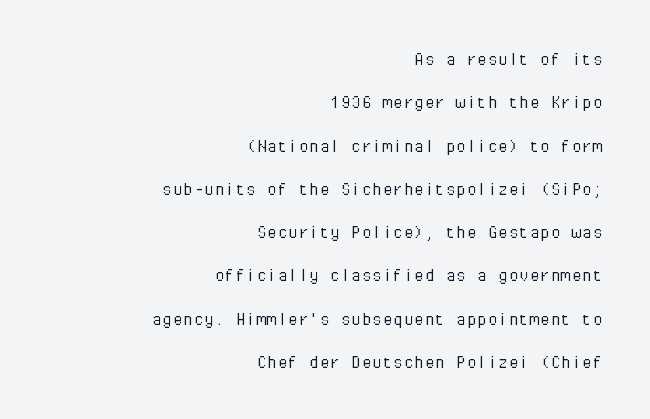
Decoration check: the copy has no underline. In terms of letterspacing, this is plain default setting. Which margin do the lines hug? The right one — the left edge is uneven. This is not heavy type; no bold has been used.
